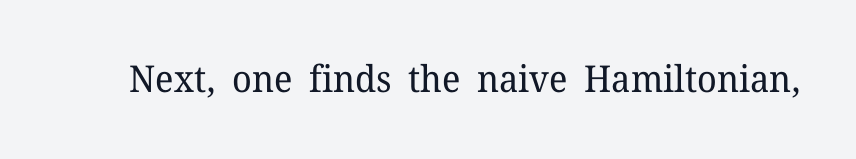
{"serif": "yes", "italic": "no", "bold": "no", "weight": "regular", "width": "normal", "stroke_contrast": "low", "x_height": "medium", "monospaced": "no", "underline": "no", "letter_spacing": "normal", "letter_spacing_em": 0.0, "glyph_px": 37}
